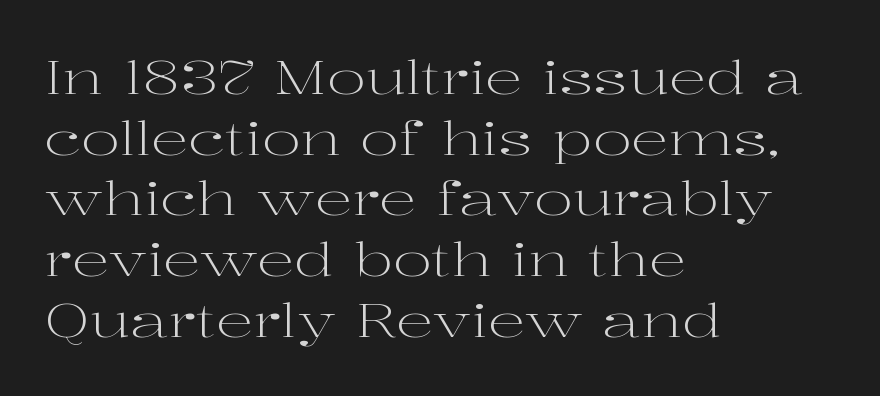
Q: Is the text bold? A: No.
Q: Is the text italic (slanted)? A: No, it is upright.
Q: Is the typeface a serif or a sans-serif typeface? A: Serif.
Q: Is the text underlined? A: No.
Q: How is the paragraph aligned? A: Left-aligned.
Q: Is the spacing between letters normal or unusually wide? A: Normal.
Q: Is the spacing between lines tight, normal or loose? A: Normal.
Q: Width (condensed, normal, or wide)? A: Wide.
Q: Stroke contrast? A: High.
Q: x-height? A: Medium.
Q: Monospaced? A: No.
